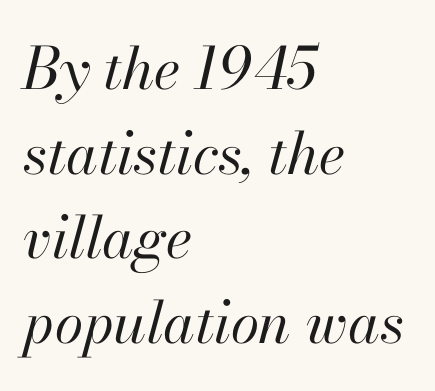
Q: Is the text bold? A: No.
Q: Is the text italic (slanted)? A: Yes, it leans right by about 13 degrees.
Q: Is the text underlined? A: No.
Q: How is the paragraph aligned? A: Left-aligned.
Q: Is the spacing between letters normal or unusually wide? A: Normal.
Q: Is the spacing between lines tight, normal or loose? A: Normal.
Q: Width (condensed, normal, or wide)? A: Normal.
Q: Stroke contrast? A: High.
Q: x-height? A: Small.
Q: Monospaced? A: No.
